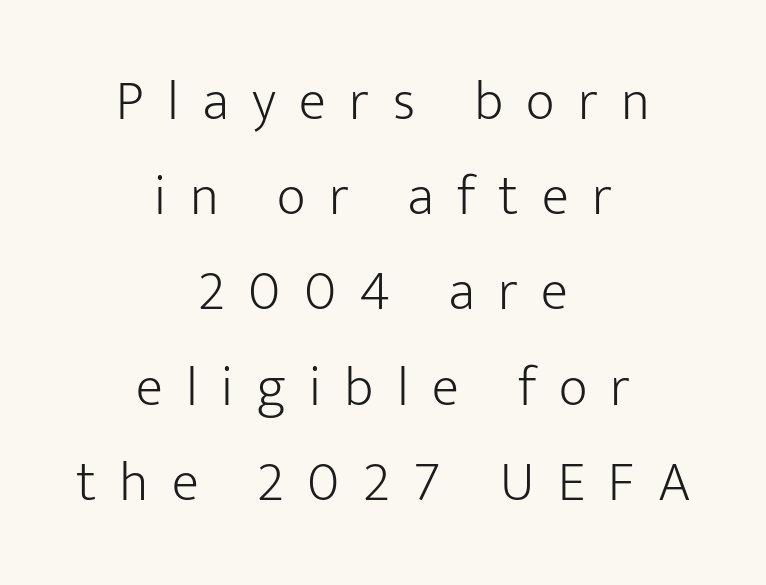
Q: Is the text bold? A: No.
Q: Is the text italic (slanted)? A: No, it is upright.
Q: Is the typeface a serif or a sans-serif typeface? A: Sans-serif.
Q: Is the text underlined? A: No.
Q: How is the paragraph aligned? A: Centered.
Q: Is the spacing between letters normal or unusually wide? A: Unusually wide.
Q: Is the spacing between lines tight, normal or loose? A: Normal.
Q: Width (condensed, normal, or wide)? A: Normal.
Q: Stroke contrast? A: Low.
Q: x-height? A: Medium.
Q: Monospaced? A: No.
